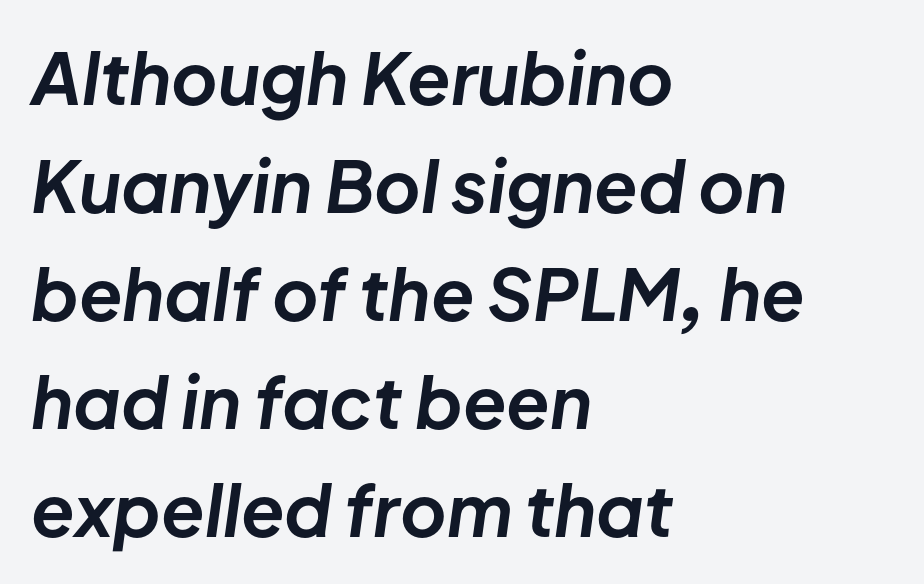
Q: Is the text bold? A: Yes.
Q: Is the text italic (slanted)? A: Yes, it leans right by about 8 degrees.
Q: Is the text underlined? A: No.
Q: How is the paragraph aligned? A: Left-aligned.
Q: Is the spacing between letters normal or unusually wide? A: Normal.
Q: Is the spacing between lines tight, normal or loose? A: Normal.
Q: Width (condensed, normal, or wide)? A: Normal.
Q: Stroke contrast? A: Low.
Q: x-height? A: Medium.
Q: Monospaced? A: No.
